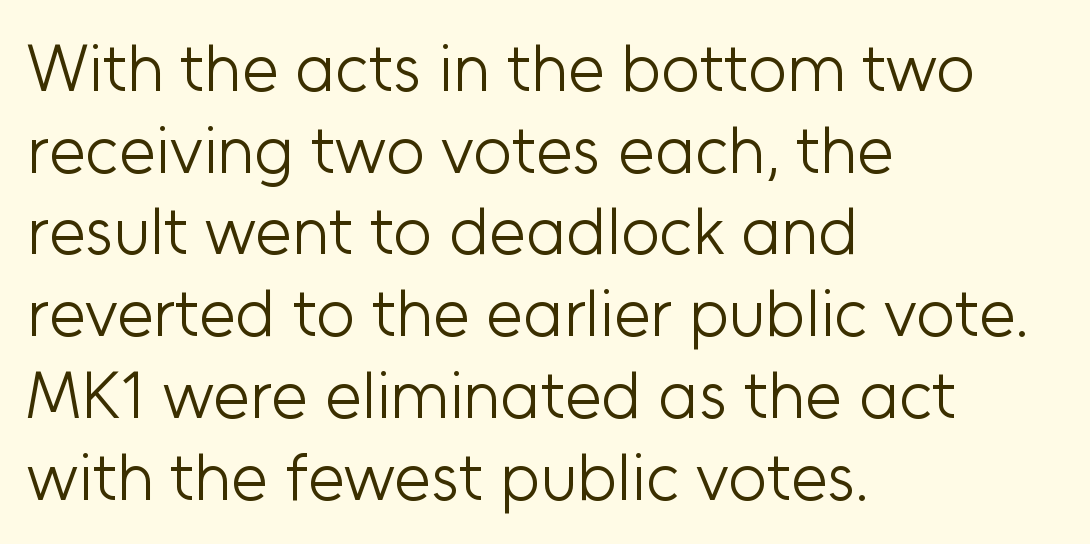
The image shows 67 px light sans-serif type, upright; set left-aligned, line spacing 1.22x, normal letter spacing, not underlined; low stroke contrast and a medium x-height.
